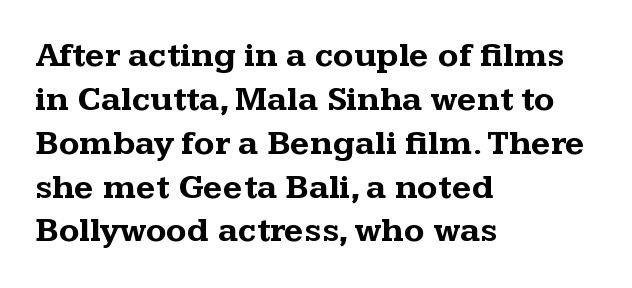
{"serif": "yes", "italic": "no", "bold": "yes", "weight": "bold", "width": "wide", "stroke_contrast": "medium", "x_height": "medium", "monospaced": "no", "underline": "no", "align": "left", "line_spacing": "normal", "line_spacing_ratio": 1.29, "letter_spacing": "normal", "letter_spacing_em": 0.0, "glyph_px": 34}
